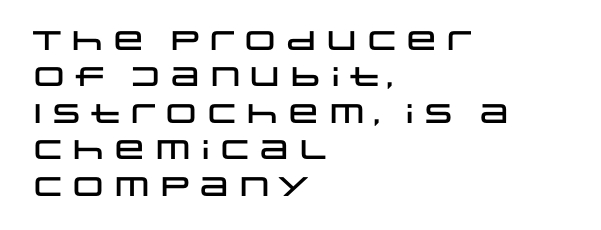
{"italic": "no", "underline": "no", "align": "left", "line_spacing": "normal", "line_spacing_ratio": 1.35, "letter_spacing": "normal", "letter_spacing_em": 0.0, "glyph_px": 27}
